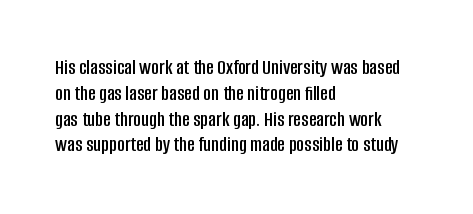
The image shows 21 px text type, upright; set left-aligned, line spacing 1.23x, normal letter spacing, not underlined.
